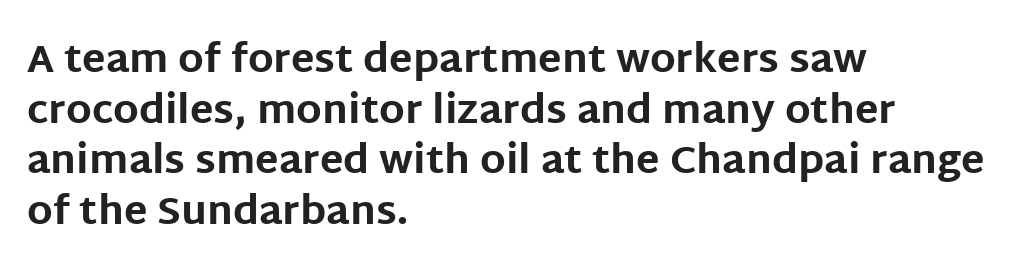
{"serif": "no", "italic": "no", "bold": "yes", "weight": "bold", "width": "normal", "stroke_contrast": "low", "x_height": "large", "monospaced": "no", "underline": "no", "align": "left", "line_spacing": "normal", "line_spacing_ratio": 1.3, "letter_spacing": "normal", "letter_spacing_em": 0.0, "glyph_px": 39}
